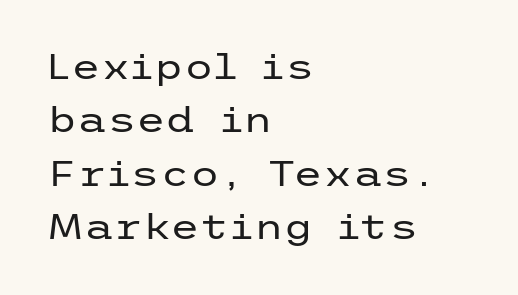
{"serif": "no", "italic": "no", "bold": "no", "weight": "regular", "width": "wide", "stroke_contrast": "low", "x_height": "medium", "underline": "no", "align": "left", "line_spacing": "normal", "line_spacing_ratio": 1.57, "letter_spacing": "normal", "letter_spacing_em": 0.0, "glyph_px": 34}
